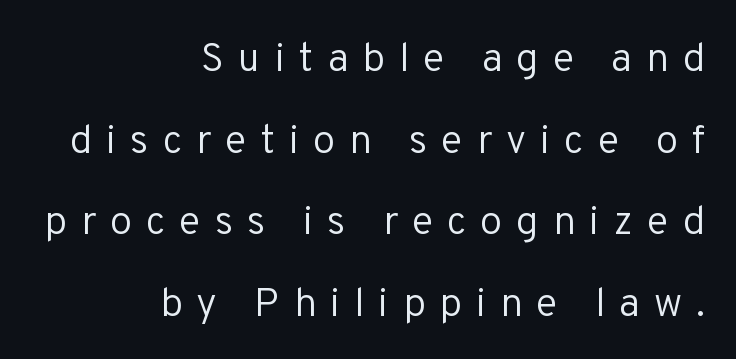
The image shows 40 px regular-weight sans-serif type, upright; set right-aligned, loose line spacing (2.04x), unusually wide letter spacing (+0.35 em), not underlined; low stroke contrast and a medium x-height.
